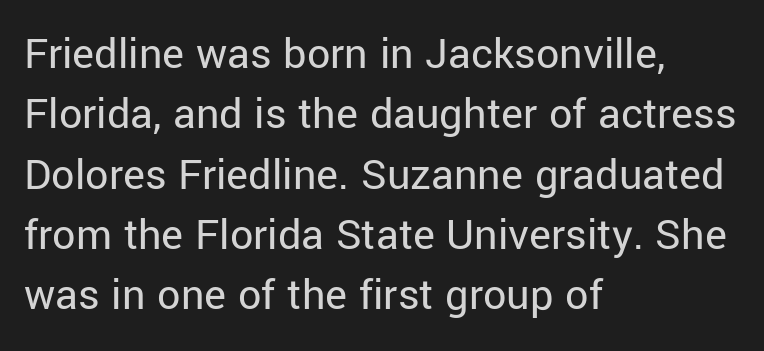
Q: Is the text bold? A: No.
Q: Is the text italic (slanted)? A: No, it is upright.
Q: Is the typeface a serif or a sans-serif typeface? A: Sans-serif.
Q: Is the text underlined? A: No.
Q: How is the paragraph aligned? A: Left-aligned.
Q: Is the spacing between letters normal or unusually wide? A: Normal.
Q: Is the spacing between lines tight, normal or loose? A: Normal.
Q: Width (condensed, normal, or wide)? A: Normal.
Q: Stroke contrast? A: Low.
Q: x-height? A: Medium.
Q: Monospaced? A: No.
